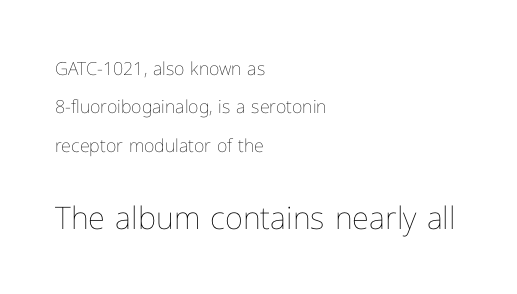
{"italic": "no", "bold": "no", "weight": "thin", "width": "normal", "stroke_contrast": "low", "x_height": "medium", "monospaced": "no", "underline": "no", "align": "left", "line_spacing": "loose", "line_spacing_ratio": 2.13, "letter_spacing": "normal", "letter_spacing_em": 0.0, "larger_block": "second", "size_ratio": 1.72, "glyph_px": 31}
